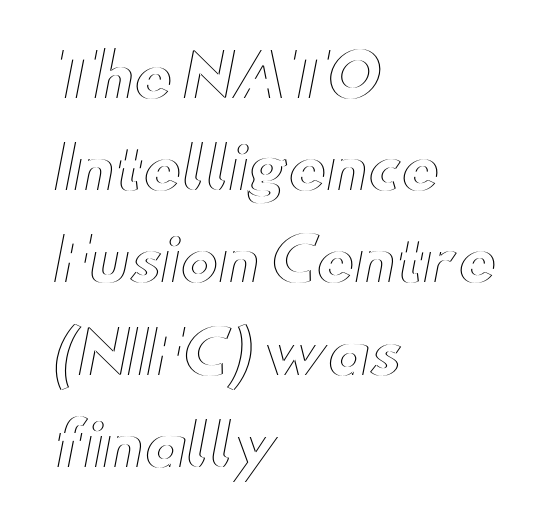
{"width": "wide", "x_height": "small", "monospaced": "no", "underline": "no", "align": "left", "line_spacing": "normal", "line_spacing_ratio": 1.59, "letter_spacing": "normal", "letter_spacing_em": 0.0, "glyph_px": 58}
